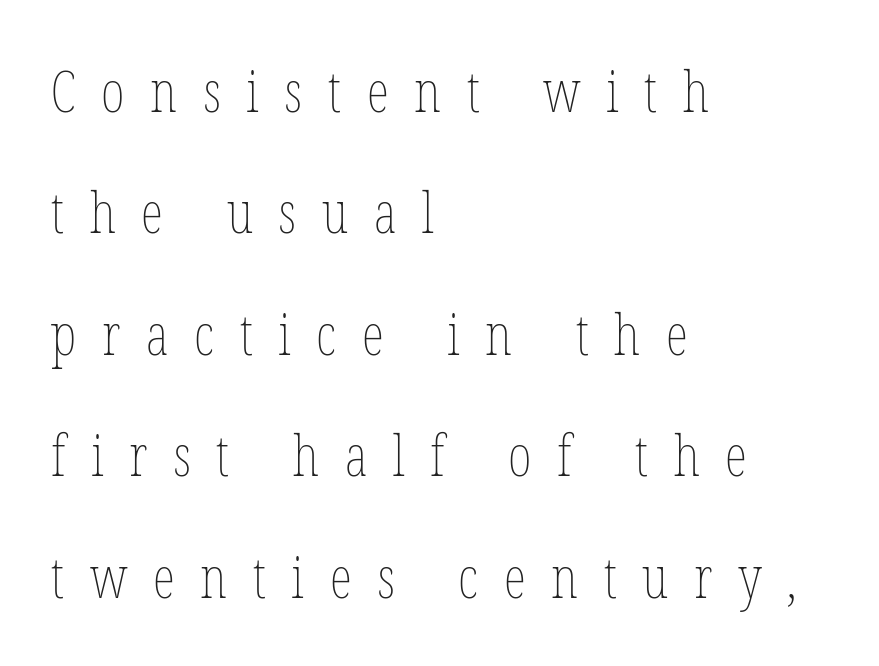
Q: Is the text bold? A: No.
Q: Is the text italic (slanted)? A: No, it is upright.
Q: Is the text underlined? A: No.
Q: How is the paragraph aligned? A: Left-aligned.
Q: Is the spacing between letters normal or unusually wide? A: Unusually wide.
Q: Is the spacing between lines tight, normal or loose? A: Loose.
Q: Width (condensed, normal, or wide)? A: Condensed.
Q: Stroke contrast? A: Low.
Q: x-height? A: Medium.
Q: Monospaced? A: No.
